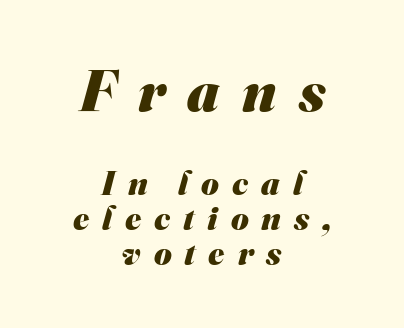
Bold? Absolutely — the strokes are thick and heavy. Regarding serifs, this sample does without them. Between these two stacked blocks, the higher one wins on size. Whoever set this chose condensed vertical rhythm over breathing room.
